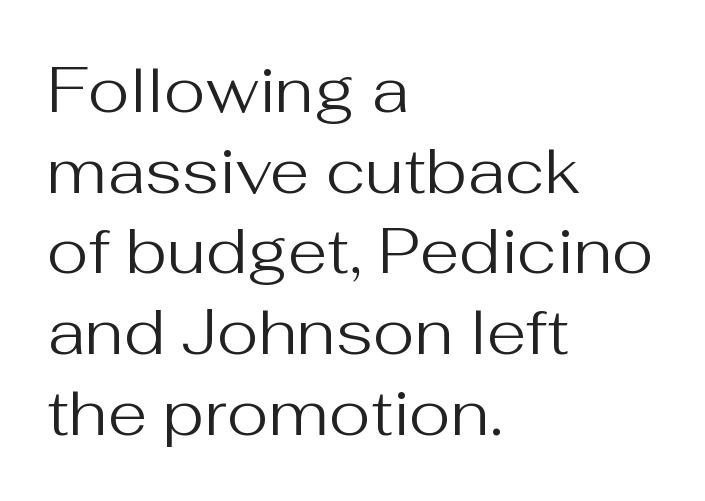
Q: Is the text bold? A: No.
Q: Is the text italic (slanted)? A: No, it is upright.
Q: Is the typeface a serif or a sans-serif typeface? A: Sans-serif.
Q: Is the text underlined? A: No.
Q: How is the paragraph aligned? A: Left-aligned.
Q: Is the spacing between letters normal or unusually wide? A: Normal.
Q: Is the spacing between lines tight, normal or loose? A: Normal.
Q: Width (condensed, normal, or wide)? A: Normal.
Q: Stroke contrast? A: Medium.
Q: x-height? A: Medium.
Q: Monospaced? A: No.
